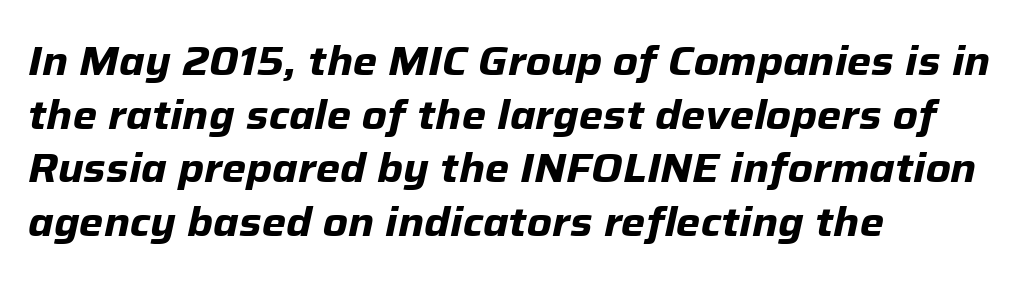
The line texture is even and compact thanks to regular tracking. Each row of text sits above clean, open space. These lines are rendered in a variable-pitch font. The designer left line spacing at the default. Strokes here are thick enough to call this a true bold. Short and long lines alike share a common starting point at left.
